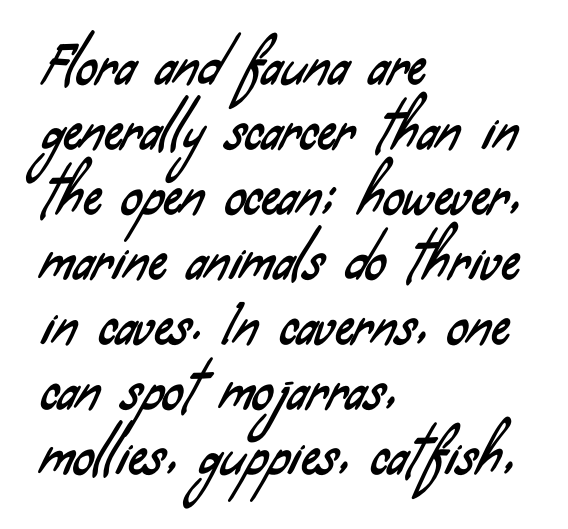
{"serif": "no", "width": "condensed", "stroke_contrast": "low", "x_height": "small", "monospaced": "no", "underline": "no", "align": "left", "line_spacing": "normal", "line_spacing_ratio": 1.25, "letter_spacing": "normal", "letter_spacing_em": 0.0, "glyph_px": 52}
